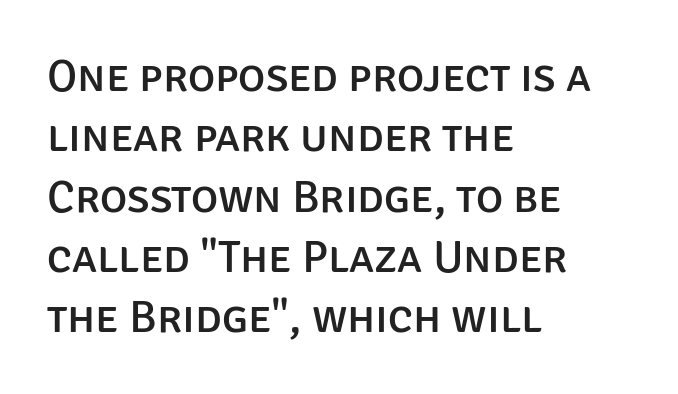
The passage is arranged the way most books set body copy — flush left. A typesetter would call this proportional, since set widths differ per character. Interline gaps are of average width in this sample. When letters stand straight like this, we call the style roman or upright. Descender tails drop into unmarked territory.
